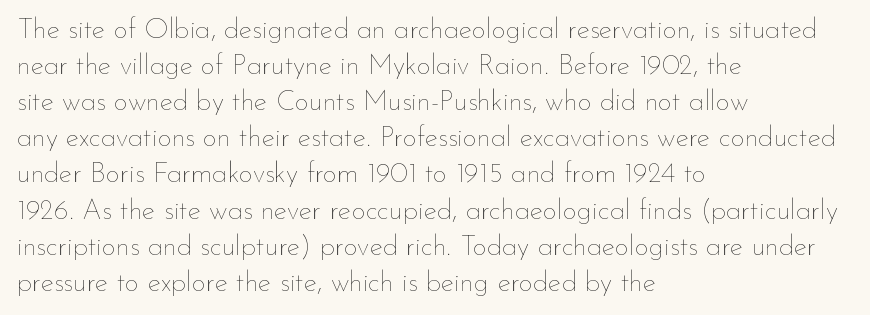
Q: Is the text bold? A: No.
Q: Is the text italic (slanted)? A: No, it is upright.
Q: Is the text underlined? A: No.
Q: How is the paragraph aligned? A: Left-aligned.
Q: Is the spacing between letters normal or unusually wide? A: Normal.
Q: Is the spacing between lines tight, normal or loose? A: Normal.
Q: Width (condensed, normal, or wide)? A: Normal.
Q: Stroke contrast? A: Low.
Q: x-height? A: Small.
Q: Monospaced? A: No.
